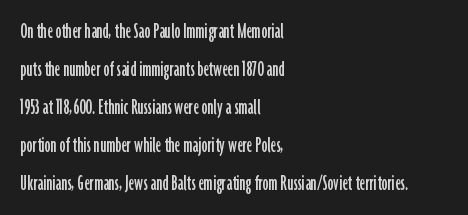
{"italic": "no", "underline": "no", "align": "left", "line_spacing": "normal", "line_spacing_ratio": 1.58, "letter_spacing": "normal", "letter_spacing_em": 0.0, "glyph_px": 24}
